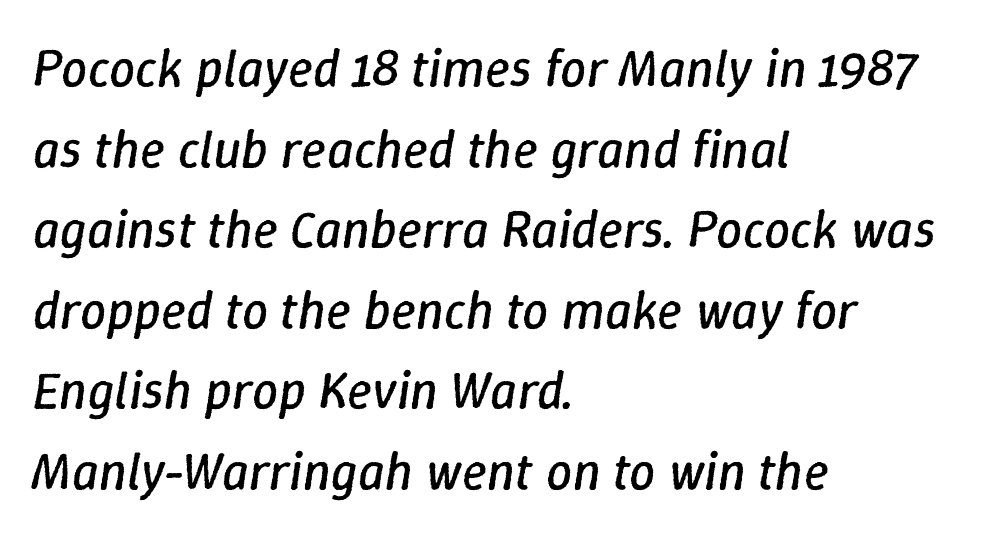
Q: Is the text bold? A: No.
Q: Is the text italic (slanted)? A: Yes, it leans right by about 9 degrees.
Q: Is the text underlined? A: No.
Q: How is the paragraph aligned? A: Left-aligned.
Q: Is the spacing between letters normal or unusually wide? A: Normal.
Q: Is the spacing between lines tight, normal or loose? A: Normal.
Q: Width (condensed, normal, or wide)? A: Normal.
Q: Stroke contrast? A: Low.
Q: x-height? A: Medium.
Q: Monospaced? A: No.
